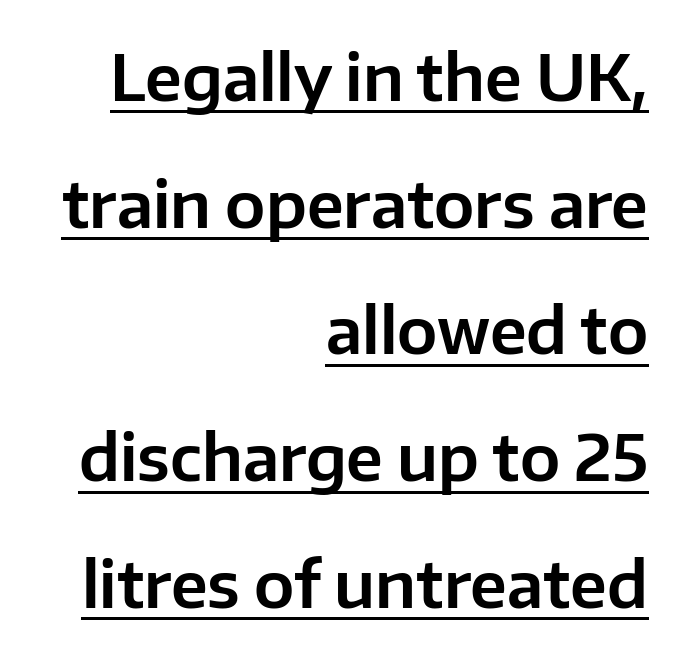
{"serif": "no", "italic": "no", "width": "normal", "stroke_contrast": "low", "x_height": "medium", "monospaced": "no", "underline": "yes", "align": "right", "line_spacing": "loose", "line_spacing_ratio": 1.98, "letter_spacing": "normal", "letter_spacing_em": 0.0, "glyph_px": 64}
